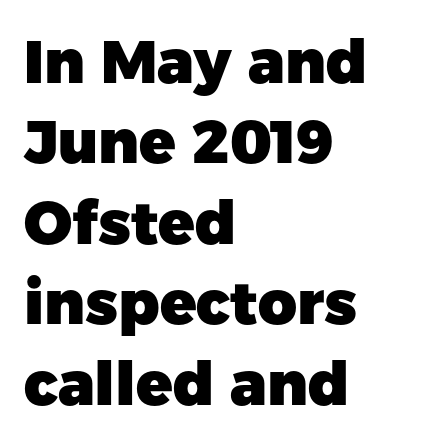
Q: Is the text bold? A: Yes.
Q: Is the text italic (slanted)? A: No, it is upright.
Q: Is the typeface a serif or a sans-serif typeface? A: Sans-serif.
Q: Is the text underlined? A: No.
Q: How is the paragraph aligned? A: Left-aligned.
Q: Is the spacing between letters normal or unusually wide? A: Normal.
Q: Is the spacing between lines tight, normal or loose? A: Normal.
Q: Width (condensed, normal, or wide)? A: Normal.
Q: Stroke contrast? A: Low.
Q: x-height? A: Medium.
Q: Monospaced? A: No.
